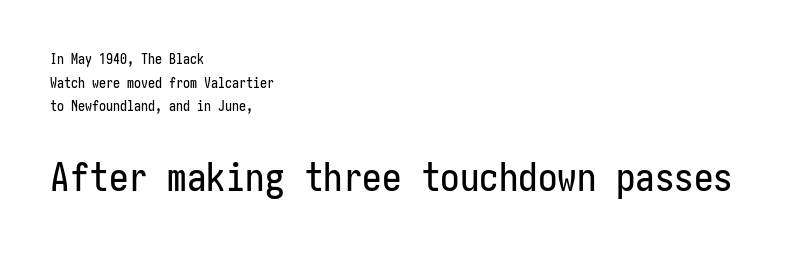
{"serif": "no", "italic": "no", "width": "condensed", "stroke_contrast": "low", "x_height": "medium", "underline": "no", "align": "left", "line_spacing": "normal", "line_spacing_ratio": 1.69, "letter_spacing": "normal", "letter_spacing_em": 0.0, "larger_block": "second", "size_ratio": 2.79, "glyph_px": 39}
